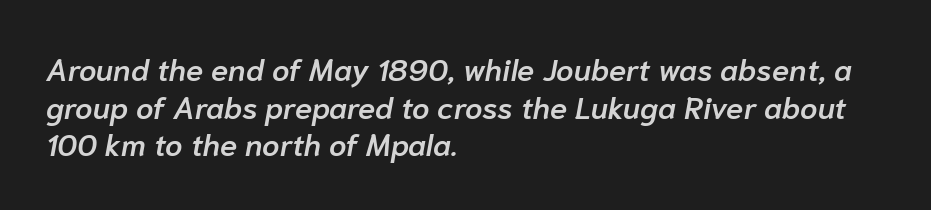
Think of a printed novel: that variable character pitch is what you see here. Compared with a centered layout, this one pins lines to the left instead. Descender tails drop into unmarked territory. Students, this is semibold: more ink than regular, less than bold. Every character sits at an angle, as italics do.
